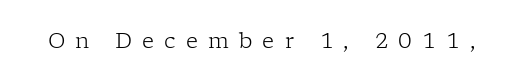
The image shows 21 px text type, upright; set unusually wide letter spacing (+0.48 em), not underlined.
